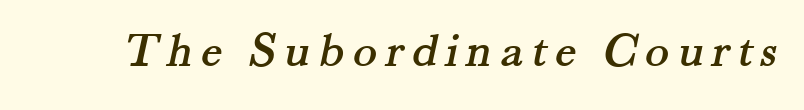
The image shows 50 px serif type; set not underlined; medium stroke contrast and a small x-height.
